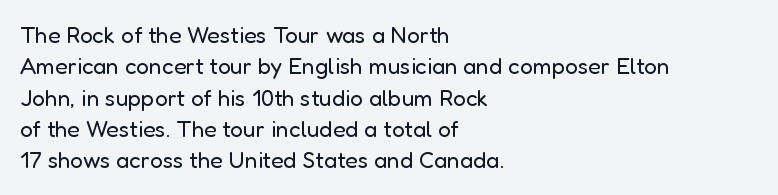
The image shows 23 px text type, upright; set left-aligned, normal line spacing (1.36x), normal letter spacing, not underlined.
